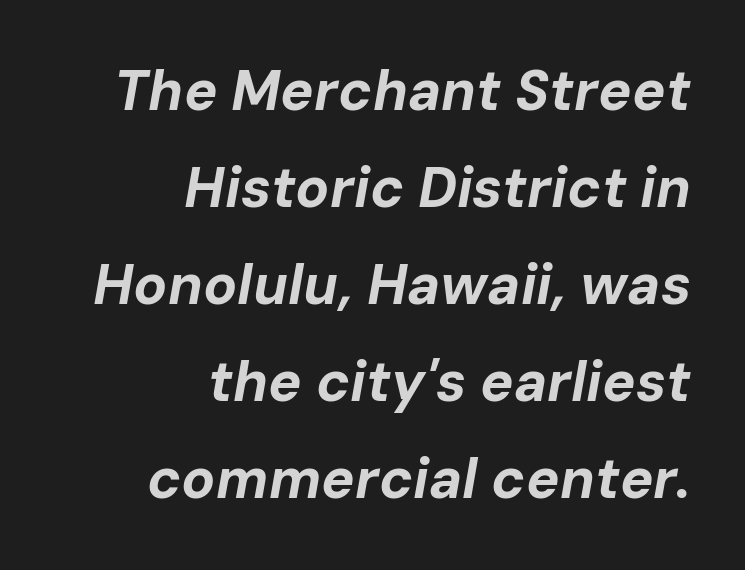
The image shows 56 px bold type, italic (leaning right); set right-aligned, line spacing 1.73x, normal letter spacing, not underlined; low stroke contrast and a medium x-height.
